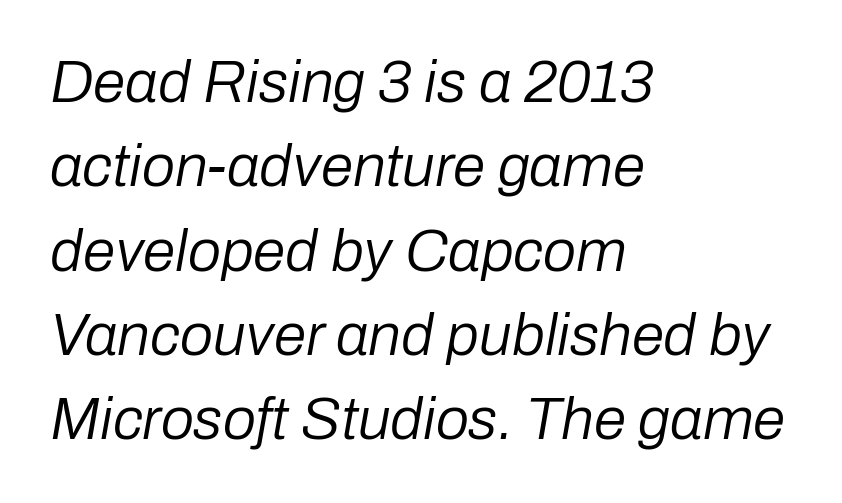
Check under the words: just untouched page. Compared with a typical body face, this is equally light or lighter still. The tracking reads as untouched default to a designer's eye. Does the copy run flush right? No — it runs flush left. Every character sits at an angle, as italics do. These lines sit exactly where default settings would place them.
